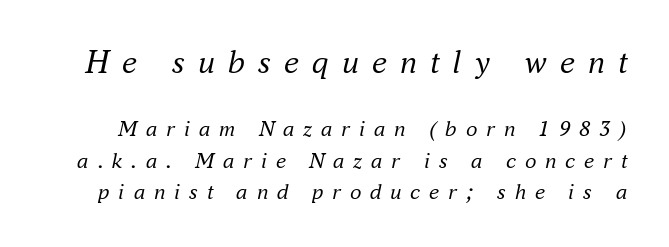
Descender tails drop into unmarked territory. These lines have a slow, spaced-out rhythm from letter to letter. Typographically, this falls in the serif category. There's an unmistakable incline to the writing here.
